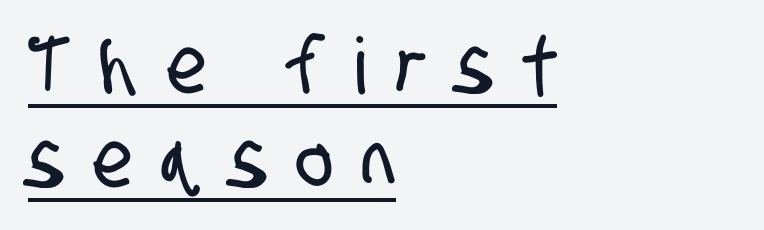
The image shows 78 px condensed sans-serif type; set left-aligned, line spacing 1.21x, unusually wide letter spacing (+0.39 em), underlined; low stroke contrast and a large x-height.
